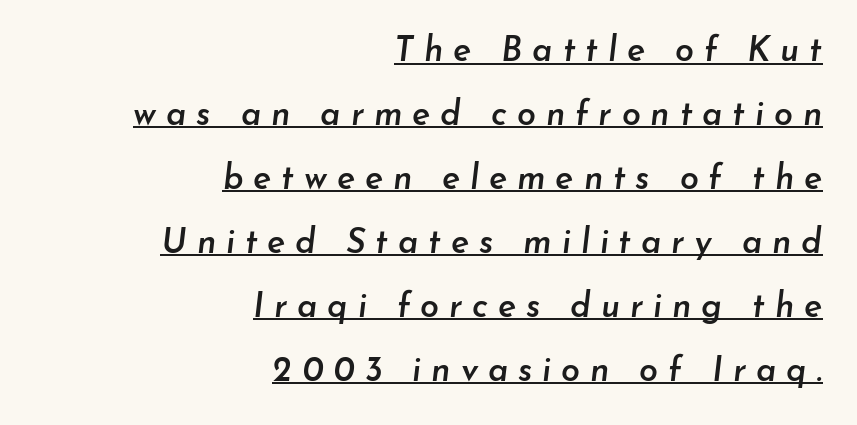
{"italic": "yes", "lean": "right", "slant_degrees": 7, "bold": "semi", "weight": "semibold", "width": "normal", "stroke_contrast": "low", "x_height": "small", "monospaced": "no", "underline": "yes", "align": "right", "line_spacing_ratio": 1.88, "letter_spacing": "wide", "letter_spacing_em": 0.29, "glyph_px": 34}
